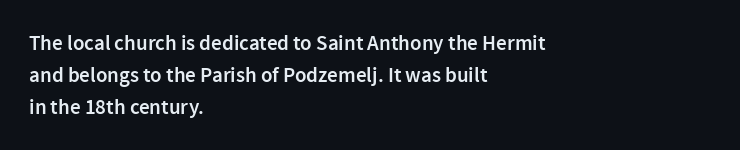
{"italic": "no", "bold": "semi", "underline": "no", "align": "left", "line_spacing": "normal", "line_spacing_ratio": 1.53, "letter_spacing": "normal", "letter_spacing_em": 0.0, "glyph_px": 21}
